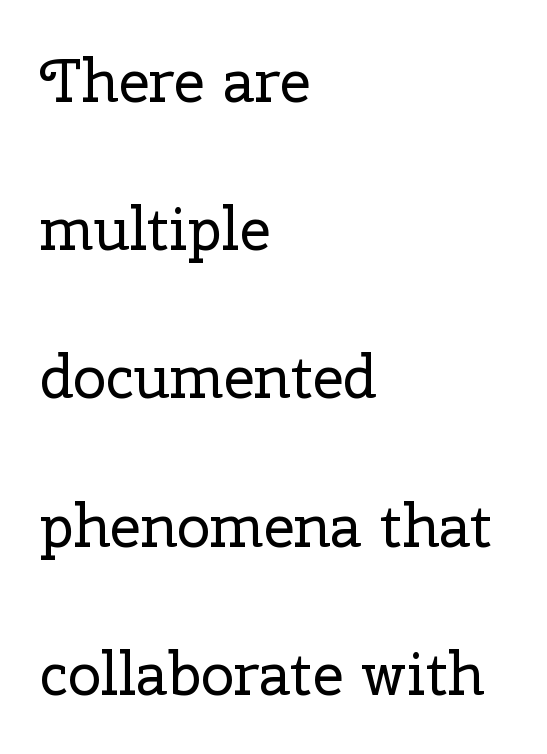
The image shows 60 px regular-weight serif type, upright; set left-aligned, loose line spacing (2.47x), normal letter spacing, not underlined; low stroke contrast and a medium x-height.
